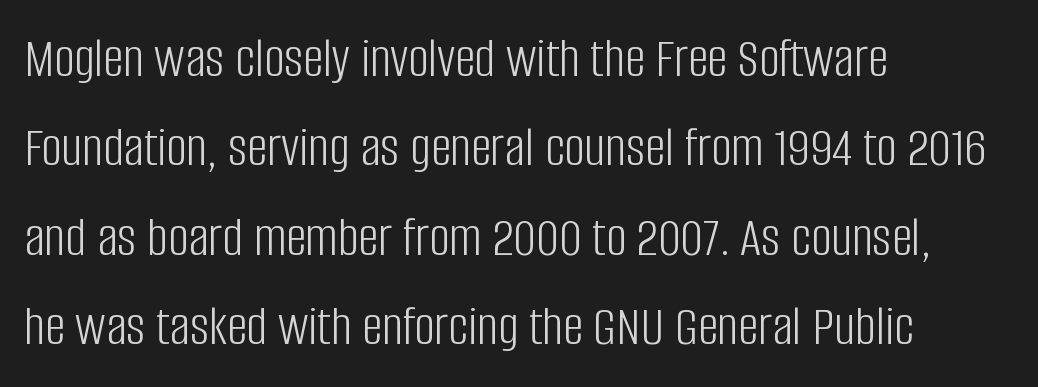
{"serif": "no", "italic": "no", "bold": "no", "weight": "light", "width": "condensed", "stroke_contrast": "low", "x_height": "large", "monospaced": "no", "underline": "no", "align": "left", "line_spacing": "normal", "line_spacing_ratio": 1.57, "letter_spacing": "normal", "letter_spacing_em": 0.0, "glyph_px": 57}
